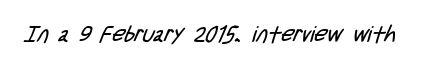
The image shows 22 px text type; set normal letter spacing, not underlined.
